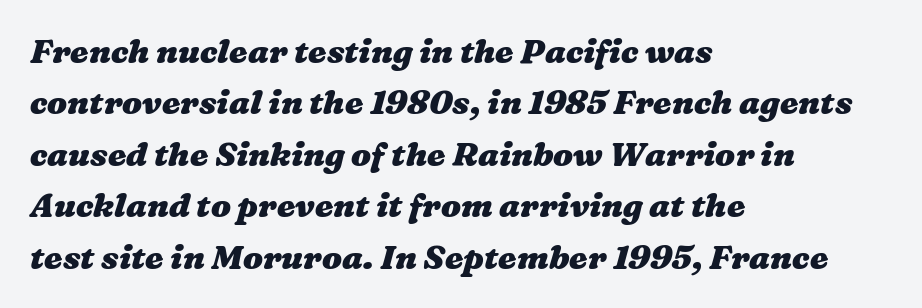
The image shows 33 px heavy, wide type; set left-aligned, normal line spacing (1.56x), normal letter spacing, not underlined; medium stroke contrast and a medium x-height.
